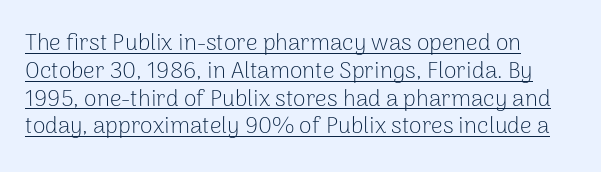
{"italic": "no", "bold": "no", "underline": "yes", "align": "left", "line_spacing_ratio": 1.21, "letter_spacing": "normal", "letter_spacing_em": 0.0, "glyph_px": 23}
